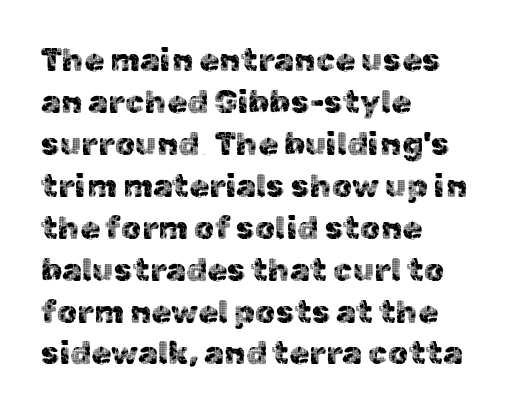
{"serif": "no", "italic": "no", "width": "normal", "x_height": "medium", "monospaced": "no", "underline": "no", "align": "left", "line_spacing": "normal", "line_spacing_ratio": 1.31, "letter_spacing": "normal", "letter_spacing_em": 0.0, "glyph_px": 32}
